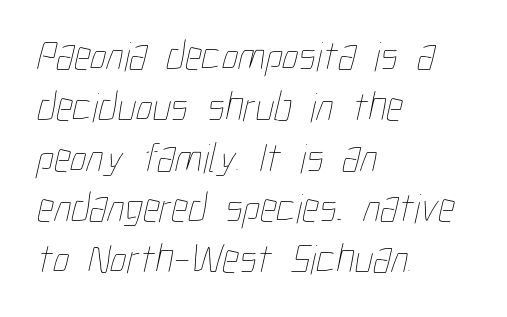
Q: Is the text bold? A: No.
Q: Is the text underlined? A: No.
Q: How is the paragraph aligned? A: Left-aligned.
Q: Is the spacing between letters normal or unusually wide? A: Normal.
Q: Width (condensed, normal, or wide)? A: Condensed.
Q: Stroke contrast? A: Low.
Q: x-height? A: Medium.
Q: Monospaced? A: No.
